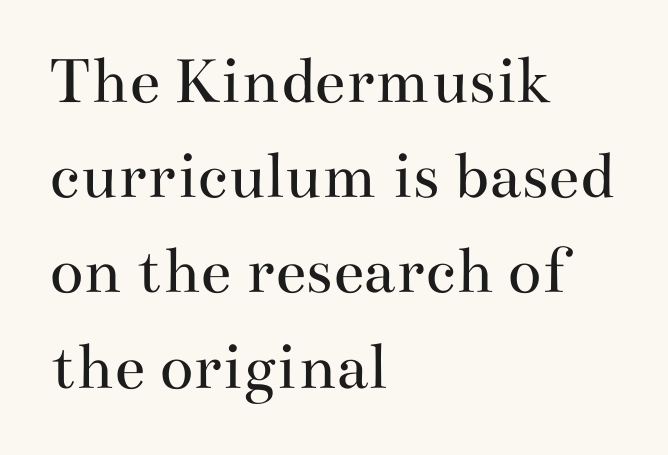
Think of a printed novel: that variable character pitch is what you see here. Does the leading feel generous? No, just average. The setting favours the left margin, as ordinary paragraphs usually do. The characters are drawn with everyday or finer stroke widths. Observe the serifs anchoring each vertical stroke in this sample. A typesetter would call this zero additional tracking.
